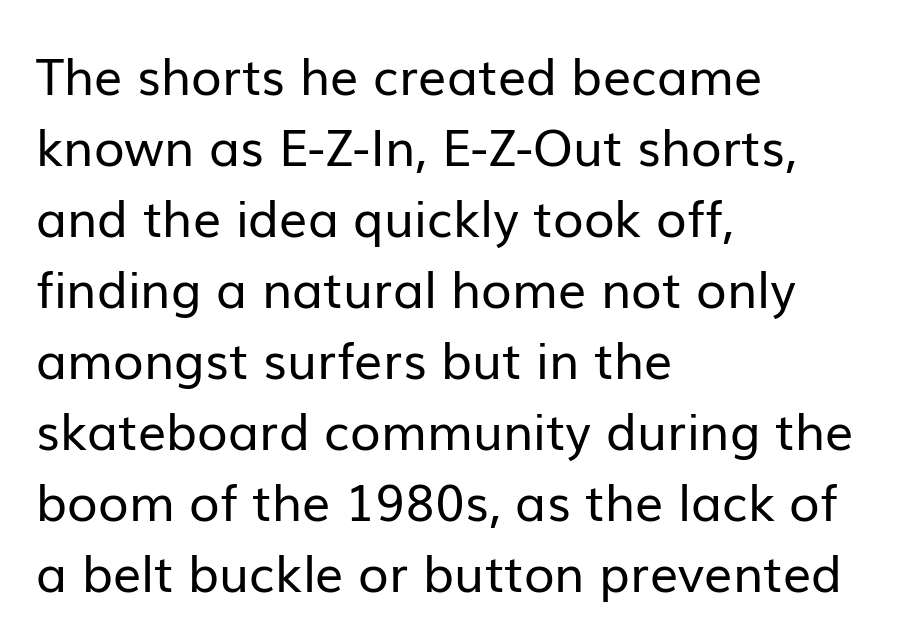
Q: Is the text bold? A: No.
Q: Is the text italic (slanted)? A: No, it is upright.
Q: Is the typeface a serif or a sans-serif typeface? A: Sans-serif.
Q: Is the text underlined? A: No.
Q: How is the paragraph aligned? A: Left-aligned.
Q: Is the spacing between letters normal or unusually wide? A: Normal.
Q: Is the spacing between lines tight, normal or loose? A: Normal.
Q: Width (condensed, normal, or wide)? A: Normal.
Q: Stroke contrast? A: Low.
Q: x-height? A: Medium.
Q: Monospaced? A: No.
